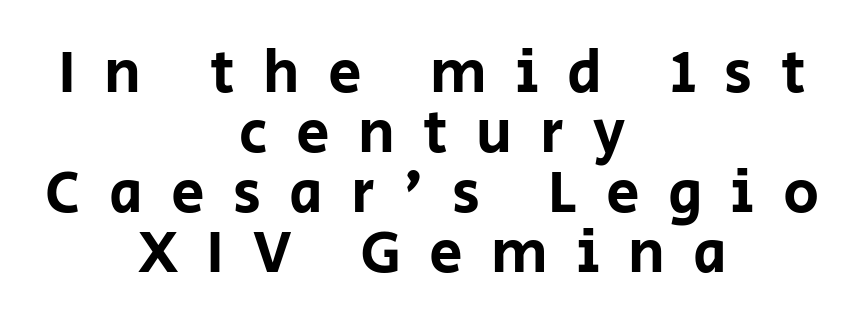
The image shows 60 px sans-serif type, upright; set centered, tight line spacing (1.0x), unusually wide letter spacing (+0.47 em), not underlined; low stroke contrast and a large x-height.
